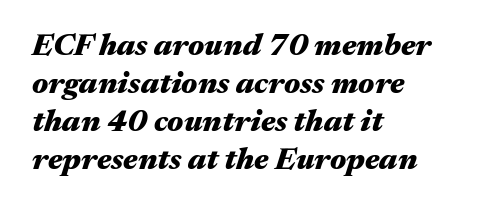
Thick stems and heavy bowls — unmistakably bold. This rendering features lettering with no underline. The lettering tilts uniformly, giving the passage an italic look. Here the designer chose a conventional face with non-uniform glyph widths.
